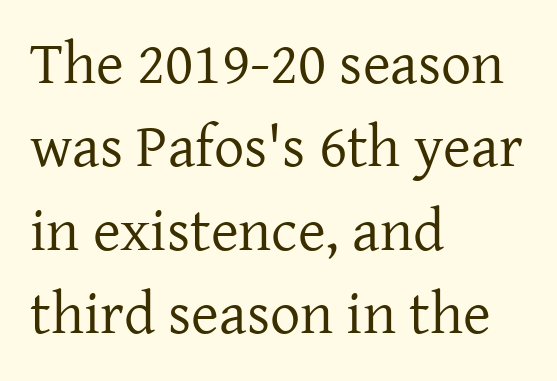
A classic flush-left, rag-right setting is used for this passage. The letters advance in unequal steps, a hallmark of proportional type. Characters follow at the spacing the type designer built in. Decoration check: the copy has no underline.
